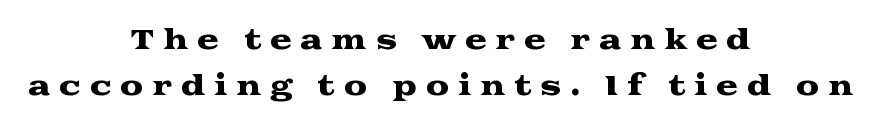
{"italic": "no", "underline": "no", "align": "center", "line_spacing_ratio": 1.77, "letter_spacing": "wide", "letter_spacing_em": 0.33, "glyph_px": 26}
